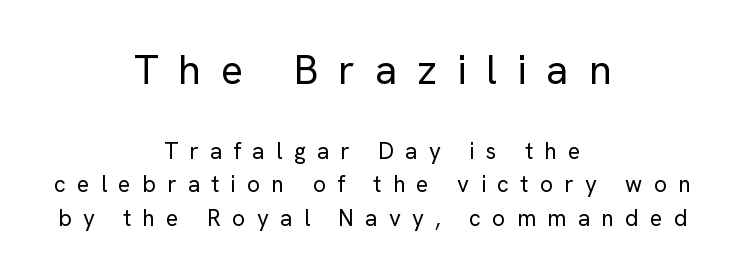
Q: Is the text bold? A: No.
Q: Is the text italic (slanted)? A: No, it is upright.
Q: Is the typeface a serif or a sans-serif typeface? A: Sans-serif.
Q: Is the text underlined? A: No.
Q: How is the paragraph aligned? A: Centered.
Q: Is the spacing between letters normal or unusually wide? A: Unusually wide.
Q: Is the spacing between lines tight, normal or loose? A: Normal.
Q: Which block of text is set in a larger size, the first (top) or the second (bottom)? A: The first (top) one.
Q: Width (condensed, normal, or wide)? A: Normal.
Q: Stroke contrast? A: Low.
Q: x-height? A: Medium.
Q: Monospaced? A: No.
